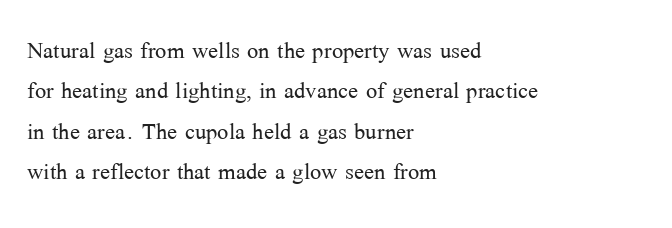
{"serif": "yes", "italic": "no", "bold": "no", "weight": "light", "width": "normal", "stroke_contrast": "medium", "x_height": "medium", "monospaced": "no", "underline": "no", "align": "left", "line_spacing": "normal", "line_spacing_ratio": 1.35, "letter_spacing": "normal", "letter_spacing_em": 0.0, "glyph_px": 30}
